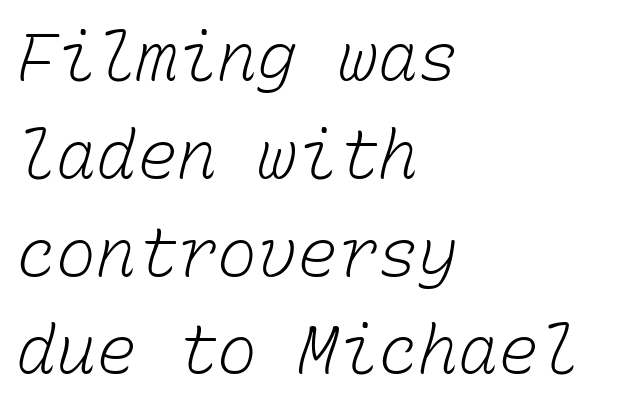
Q: Is the text bold? A: No.
Q: Is the text underlined? A: No.
Q: How is the paragraph aligned? A: Left-aligned.
Q: Is the spacing between letters normal or unusually wide? A: Normal.
Q: Is the spacing between lines tight, normal or loose? A: Normal.
Q: Width (condensed, normal, or wide)? A: Normal.
Q: Stroke contrast? A: Low.
Q: x-height? A: Medium.
Q: Monospaced? A: Yes.
